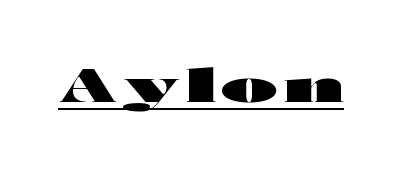
Q: Is the text bold? A: Yes.
Q: Is the text italic (slanted)? A: No, it is upright.
Q: Is the typeface a serif or a sans-serif typeface? A: Sans-serif.
Q: Is the text underlined? A: Yes.
Q: Width (condensed, normal, or wide)? A: Wide.
Q: Stroke contrast? A: High.
Q: x-height? A: Medium.
Q: Monospaced? A: No.
